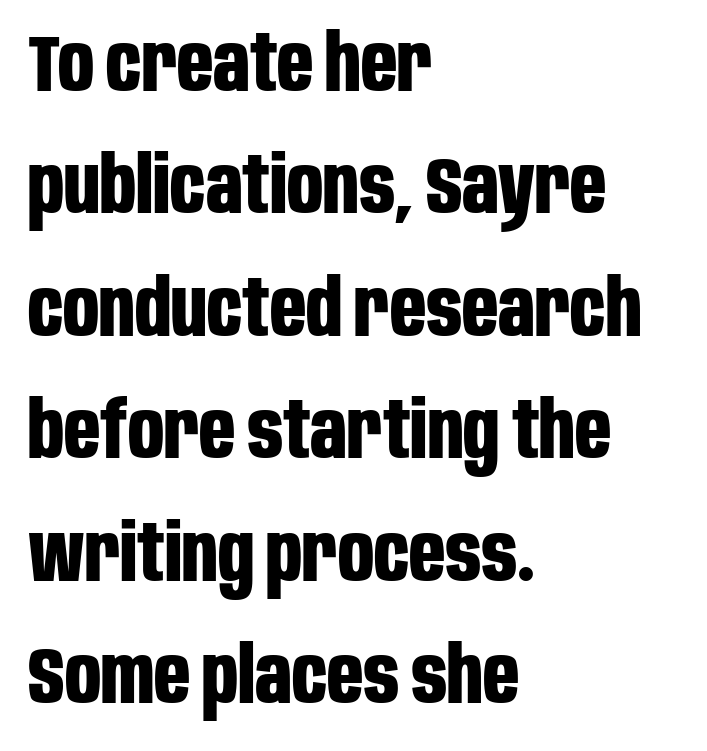
Q: Is the text bold? A: Yes.
Q: Is the text italic (slanted)? A: No, it is upright.
Q: Is the typeface a serif or a sans-serif typeface? A: Sans-serif.
Q: Is the text underlined? A: No.
Q: How is the paragraph aligned? A: Left-aligned.
Q: Is the spacing between letters normal or unusually wide? A: Normal.
Q: Is the spacing between lines tight, normal or loose? A: Normal.
Q: Width (condensed, normal, or wide)? A: Condensed.
Q: Stroke contrast? A: Low.
Q: x-height? A: Large.
Q: Monospaced? A: No.
